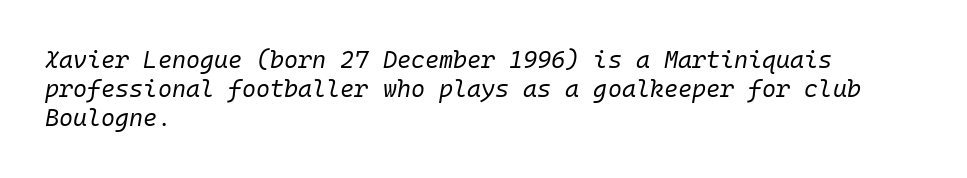
Q: Is the text bold? A: No.
Q: Is the text italic (slanted)? A: Yes, it leans right by about 10 degrees.
Q: Is the text underlined? A: No.
Q: How is the paragraph aligned? A: Left-aligned.
Q: Is the spacing between letters normal or unusually wide? A: Normal.
